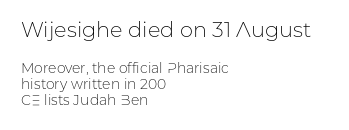
The image shows 21 px text type, upright; set left-aligned, tight line spacing (1.15x), normal letter spacing, not underlined; the first (top) block is 1.5x larger.
